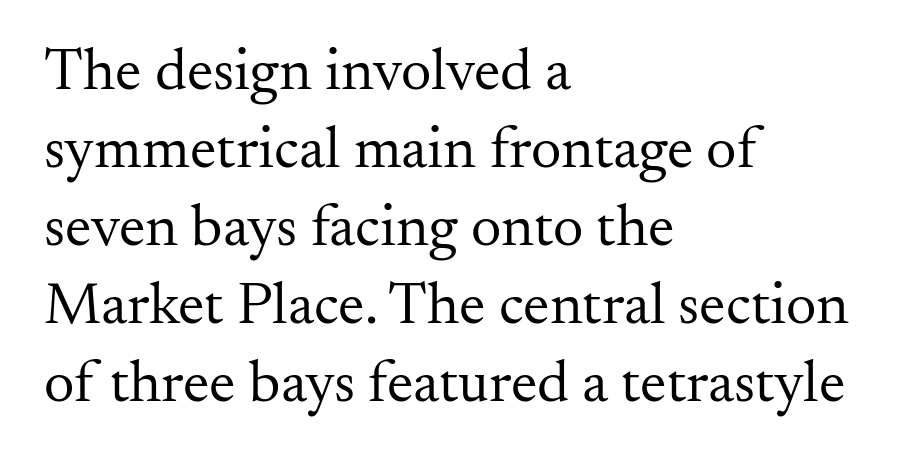
{"serif": "yes", "italic": "no", "bold": "no", "weight": "regular", "width": "normal", "stroke_contrast": "medium", "x_height": "small", "monospaced": "no", "underline": "no", "align": "left", "line_spacing": "normal", "line_spacing_ratio": 1.3, "letter_spacing": "normal", "letter_spacing_em": 0.0, "glyph_px": 60}
